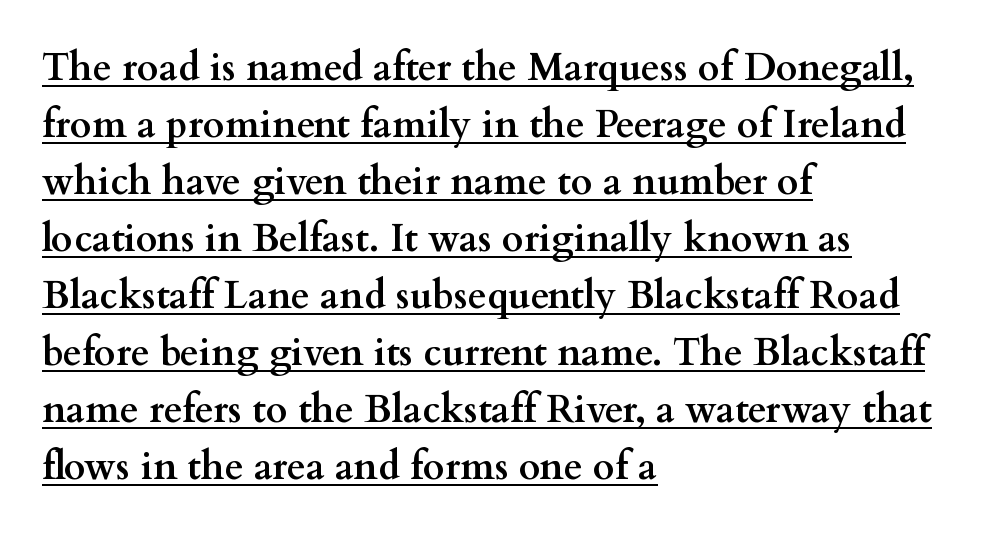
This rendering features underlined lettering. How are the letters spaced? Ordinarily, with no added tracking. These lines are composed in type with serifs. Bold? Absolutely — the strokes are thick and heavy. The passage shown is typed in a proportional face where columns would drift. The rendering uses a moderate line-height, typical for paragraphs.
